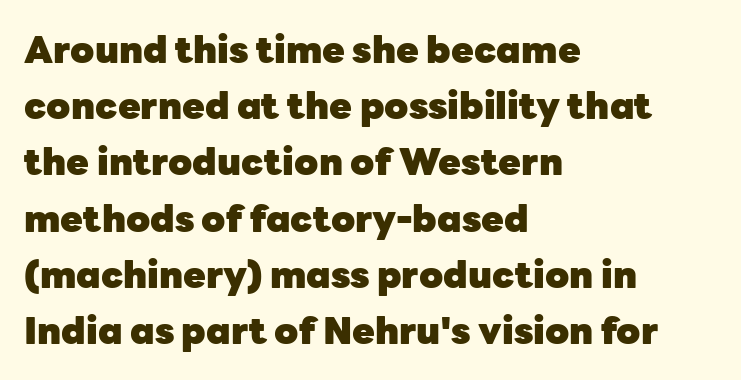
The image shows 37 px heavy sans-serif type, upright; set left-aligned, normal line spacing (1.52x), normal letter spacing, not underlined; low stroke contrast and a medium x-height.
